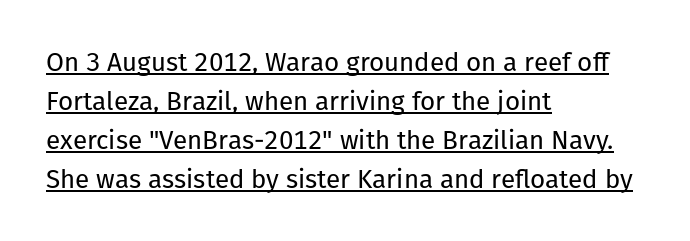
Q: Is the text bold? A: No.
Q: Is the text italic (slanted)? A: No, it is upright.
Q: Is the text underlined? A: Yes.
Q: How is the paragraph aligned? A: Left-aligned.
Q: Is the spacing between letters normal or unusually wide? A: Normal.
Q: Is the spacing between lines tight, normal or loose? A: Normal.
